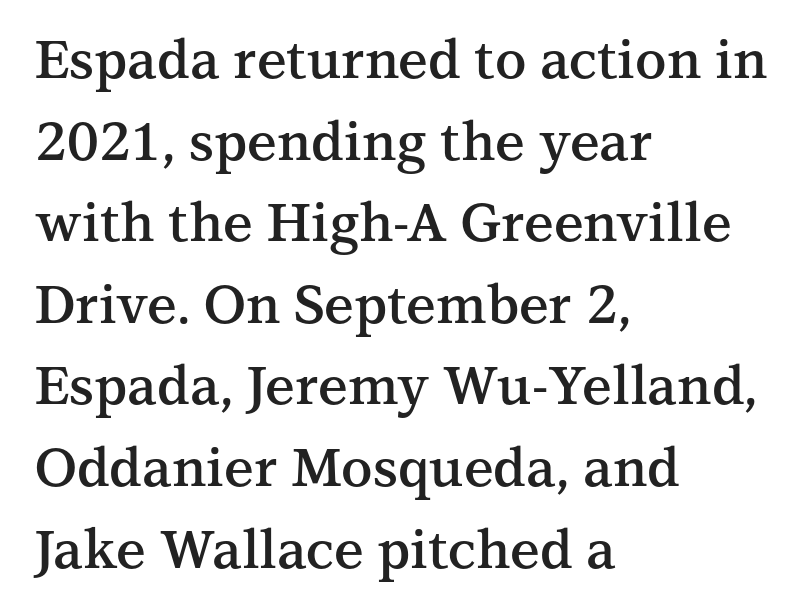
These lines are set flush left with a ragged right edge. Each letter's strokes conclude with small projecting serifs. Horizontal bands of white between lines are of average thickness. The rendering uses a semibold face; strokes are thickened but not to full bold. A typesetter would mark this as roman, not italic. This sample has the flowing, uneven cadence of proportional lettering.
